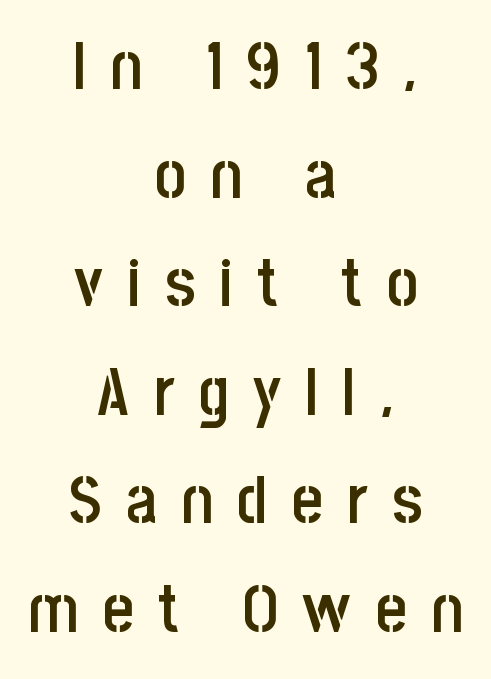
How would I describe the line gaps? Plain and ordinary. Ascenders rise straight up at ninety degrees. Letter spacing: wide. The whitespace from short lines is split evenly between both sides. You could not count columns in this text — the font is proportionally spaced.
